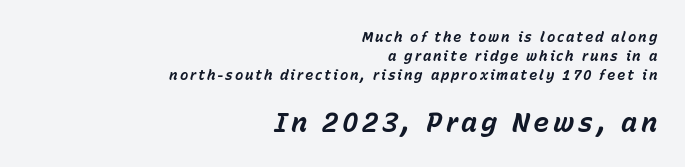
As a designer I'd log this as weight 700, bold. Bare-footed words on every line. The passage shown begins with its smaller block and ends with its larger one. This sample uses an oblique cut, with every glyph tilted off the vertical.
